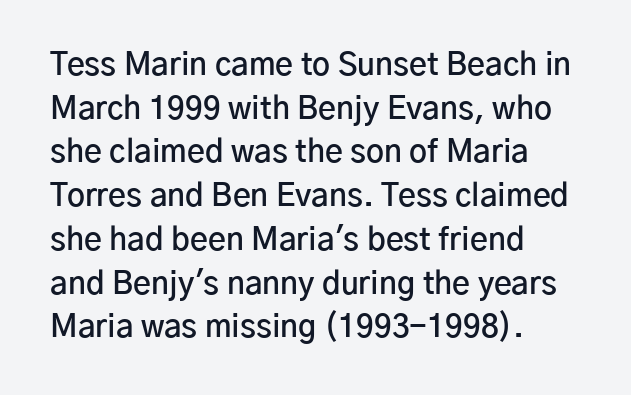
The image shows 31 px semibold sans-serif type, upright; set left-aligned, normal line spacing (1.41x), normal letter spacing, not underlined; low stroke contrast and a medium x-height.
